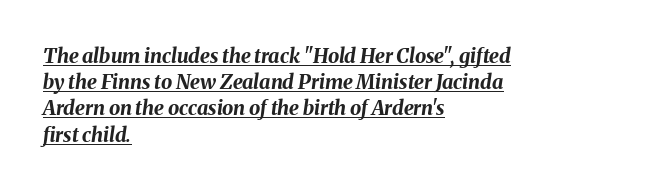
Q: Is the text bold? A: Yes.
Q: Is the text italic (slanted)? A: Yes, it leans right by about 8 degrees.
Q: Is the text underlined? A: Yes.
Q: How is the paragraph aligned? A: Left-aligned.
Q: Is the spacing between letters normal or unusually wide? A: Normal.
Q: Is the spacing between lines tight, normal or loose? A: Normal.
